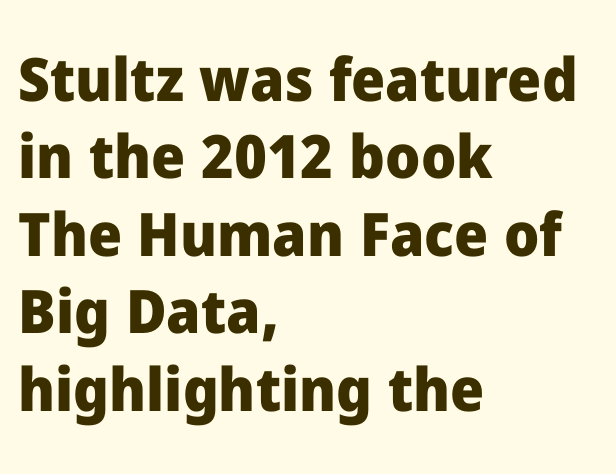
The image shows 60 px heavy sans-serif type, upright; set left-aligned, normal line spacing (1.29x), normal letter spacing, not underlined; low stroke contrast and a medium x-height.
